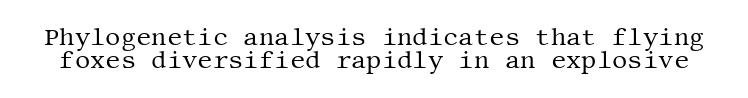
Q: Is the text bold? A: No.
Q: Is the text italic (slanted)? A: No, it is upright.
Q: Is the text underlined? A: No.
Q: Is the spacing between letters normal or unusually wide? A: Normal.
Q: Is the spacing between lines tight, normal or loose? A: Tight.
